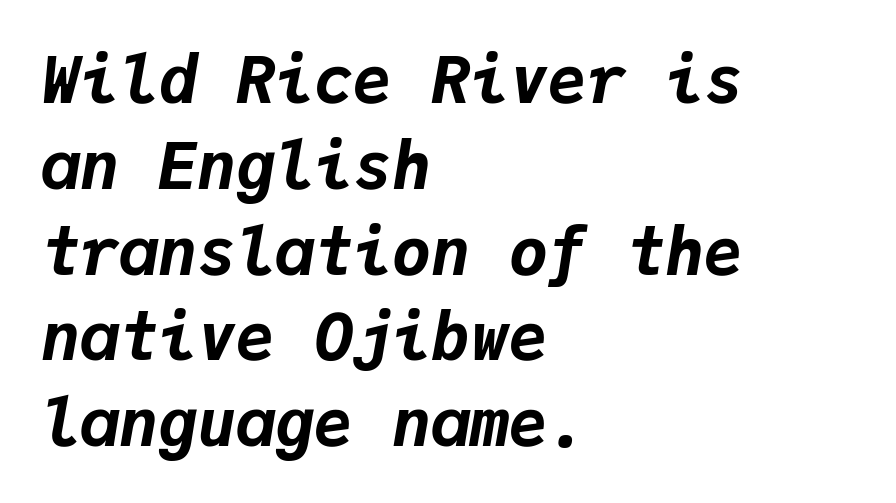
The image shows 65 px bold type, italic (leaning right), monospaced; set left-aligned, normal line spacing (1.32x), normal letter spacing, not underlined; low stroke contrast and a medium x-height.
